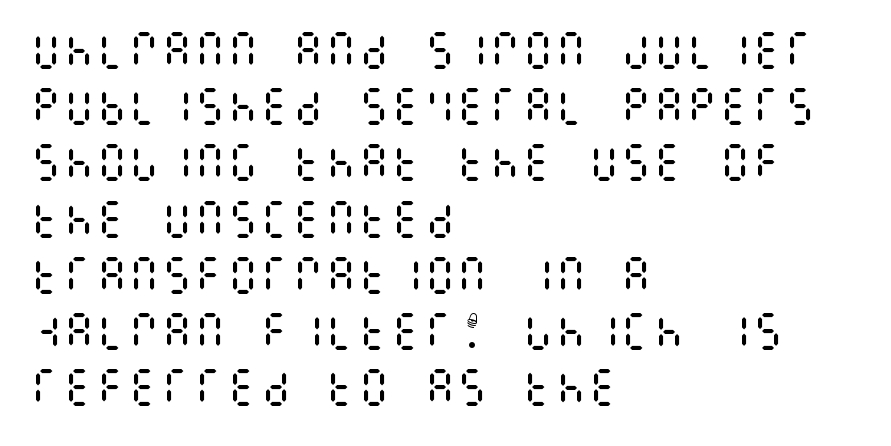
Nobody touched the tracking dial on this one. Teacher's note: observe the even left margin — that is flush-left alignment. The letterforms sit at book weight or below. Tall strokes in this sample are plumb rather than angled. Decoration check: the copy has no underline. The leading is moderate, giving the passage an even texture.
